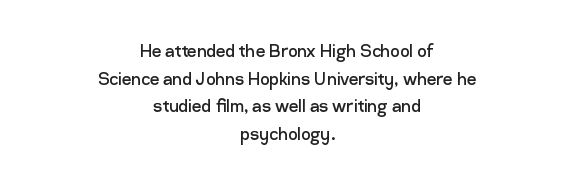
Line starts and ends both wander, symmetrically. A bare baseline throughout the passage. The strokes are not fattened; the text isn't bold. If you measured baseline to baseline, you'd find a middling distance. These lines were composed using upright roman letters.
